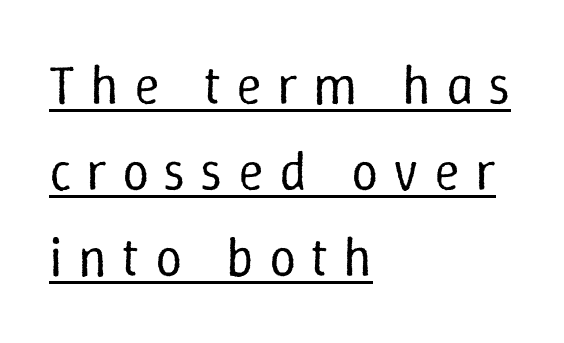
Q: Is the text bold? A: No.
Q: Is the text italic (slanted)? A: No, it is upright.
Q: Is the text underlined? A: Yes.
Q: How is the paragraph aligned? A: Left-aligned.
Q: Is the spacing between letters normal or unusually wide? A: Unusually wide.
Q: Is the spacing between lines tight, normal or loose? A: Normal.
Q: Width (condensed, normal, or wide)? A: Normal.
Q: Stroke contrast? A: Low.
Q: x-height? A: Medium.
Q: Monospaced? A: No.
